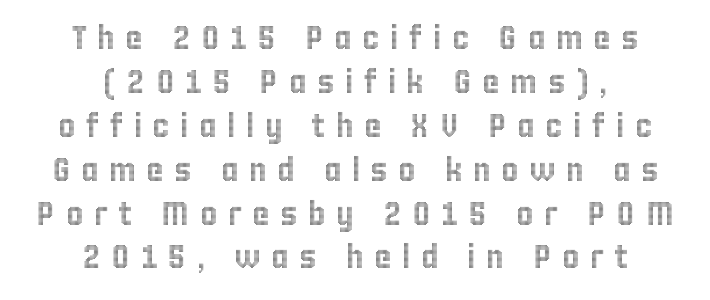
The font's upright variant was chosen for this text. The passage shown stacks its lines at a standard gap. The string is rendered with underlining switched off. Think of a printed novel: that variable character pitch is what you see here. This rendering widens character spacing well past its baseline value.
